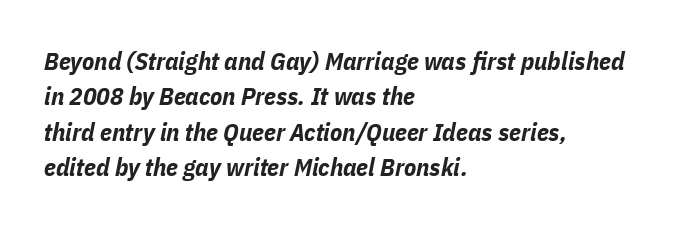
{"italic": "yes", "lean": "right", "slant_degrees": 11, "bold": "yes", "underline": "no", "align": "left", "line_spacing": "normal", "line_spacing_ratio": 1.42, "letter_spacing": "normal", "letter_spacing_em": 0.0, "glyph_px": 25}
